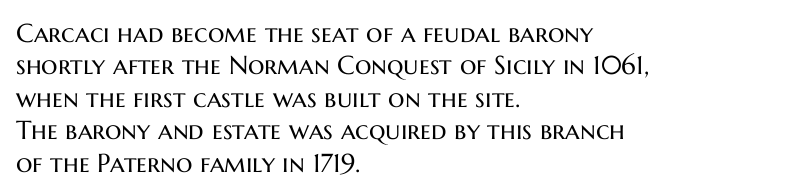
Q: Is the text bold? A: No.
Q: Is the text italic (slanted)? A: No, it is upright.
Q: Is the text underlined? A: No.
Q: How is the paragraph aligned? A: Left-aligned.
Q: Is the spacing between letters normal or unusually wide? A: Normal.
Q: Is the spacing between lines tight, normal or loose? A: Normal.
